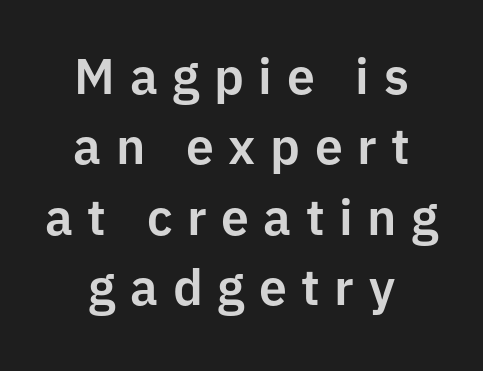
{"serif": "no", "italic": "no", "width": "normal", "stroke_contrast": "low", "x_height": "medium", "monospaced": "no", "underline": "no", "align": "center", "line_spacing": "normal", "line_spacing_ratio": 1.41, "letter_spacing": "wide", "letter_spacing_em": 0.29, "glyph_px": 50}
